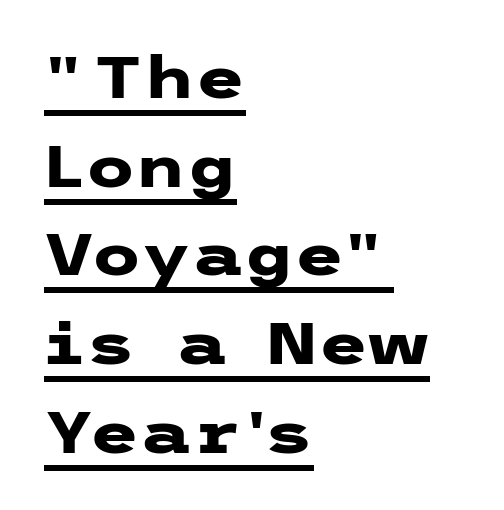
{"serif": "no", "italic": "no", "bold": "yes", "weight": "heavy", "width": "wide", "stroke_contrast": "low", "x_height": "medium", "underline": "yes", "align": "left", "line_spacing": "normal", "line_spacing_ratio": 1.53, "letter_spacing": "normal", "letter_spacing_em": 0.0, "glyph_px": 58}
